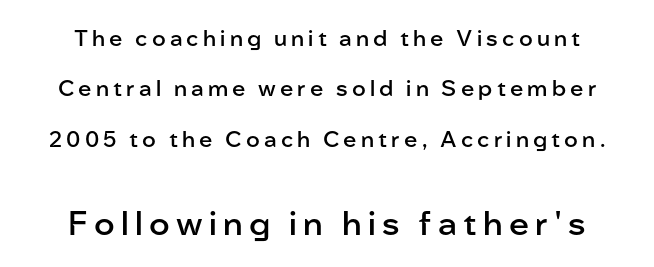
Q: Is the text bold? A: Semi-bold.
Q: Is the text italic (slanted)? A: No, it is upright.
Q: Is the typeface a serif or a sans-serif typeface? A: Sans-serif.
Q: Is the text underlined? A: No.
Q: Is the spacing between lines tight, normal or loose? A: Loose.
Q: Which block of text is set in a larger size, the first (top) or the second (bottom)? A: The second (bottom) one.
Q: Width (condensed, normal, or wide)? A: Normal.
Q: Stroke contrast? A: Low.
Q: x-height? A: Medium.
Q: Monospaced? A: No.
